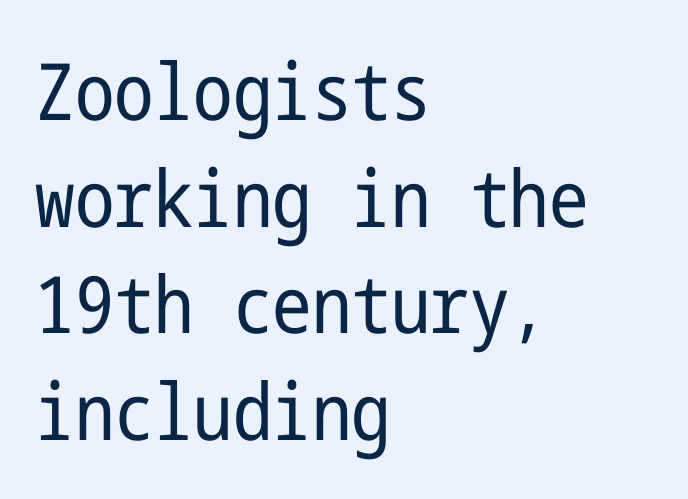
The image shows 79 px regular-weight, condensed sans-serif type, upright; set left-aligned, normal line spacing (1.35x), normal letter spacing, not underlined; low stroke contrast and a medium x-height.
